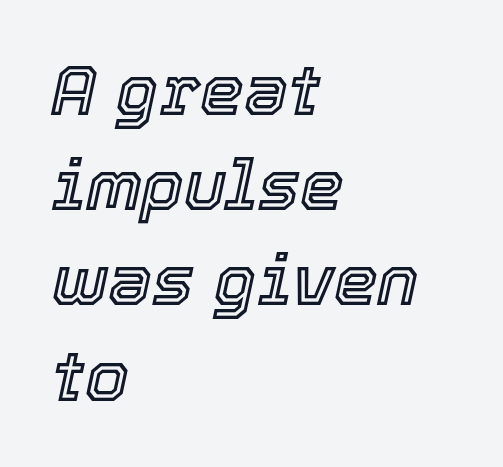
{"italic": "yes", "lean": "right", "slant_degrees": 12, "width": "normal", "x_height": "medium", "monospaced": "no", "underline": "no", "align": "left", "line_spacing": "normal", "line_spacing_ratio": 1.36, "letter_spacing": "normal", "letter_spacing_em": 0.0, "glyph_px": 70}
